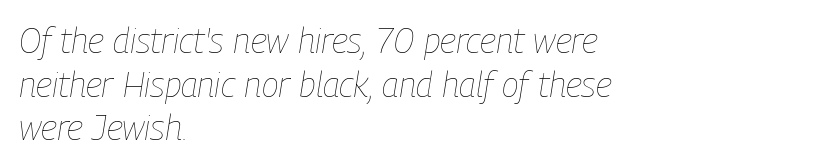
Q: Is the text bold? A: No.
Q: Is the text italic (slanted)? A: Yes, it leans right by about 9 degrees.
Q: Is the text underlined? A: No.
Q: How is the paragraph aligned? A: Left-aligned.
Q: Is the spacing between letters normal or unusually wide? A: Normal.
Q: Is the spacing between lines tight, normal or loose? A: Normal.
Q: Width (condensed, normal, or wide)? A: Condensed.
Q: Stroke contrast? A: Low.
Q: x-height? A: Medium.
Q: Monospaced? A: No.
